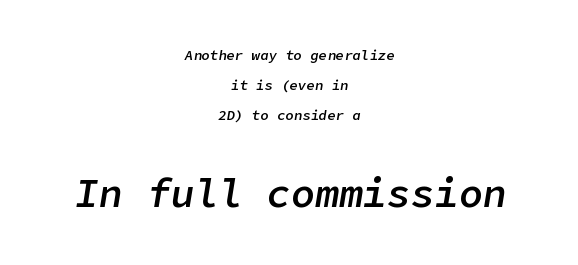
In this sample the second text group is rendered at the bigger scale. Stroke thickness is moderately raised; the sample reads as semibold. Slanted lettering throughout. Neither beginnings nor endings align; midpoints do. No extra tracking has been applied to these lines.
